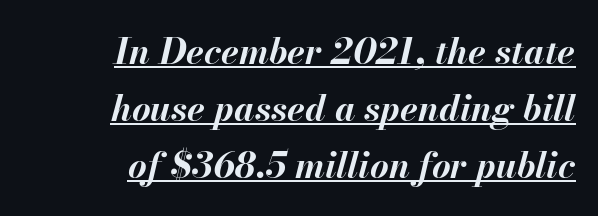
The image shows 36 px bold type, italic (leaning right); set right-aligned, normal line spacing (1.58x), normal letter spacing, underlined; medium stroke contrast and a small x-height.
